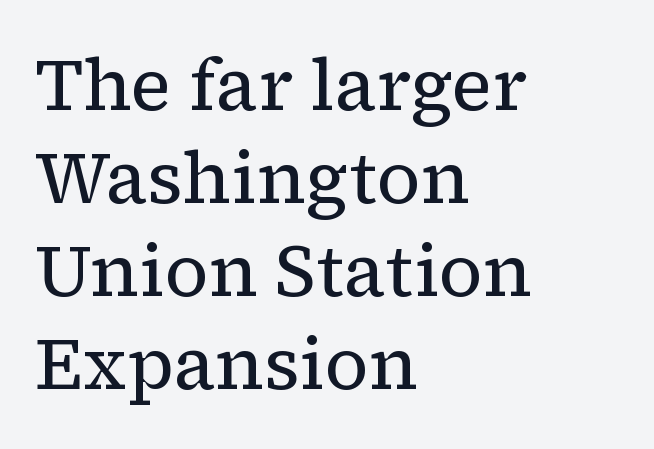
Q: Is the text bold? A: No.
Q: Is the text italic (slanted)? A: No, it is upright.
Q: Is the typeface a serif or a sans-serif typeface? A: Serif.
Q: Is the text underlined? A: No.
Q: How is the paragraph aligned? A: Left-aligned.
Q: Is the spacing between letters normal or unusually wide? A: Normal.
Q: Is the spacing between lines tight, normal or loose? A: Normal.
Q: Width (condensed, normal, or wide)? A: Normal.
Q: Stroke contrast? A: Low.
Q: x-height? A: Medium.
Q: Monospaced? A: No.
